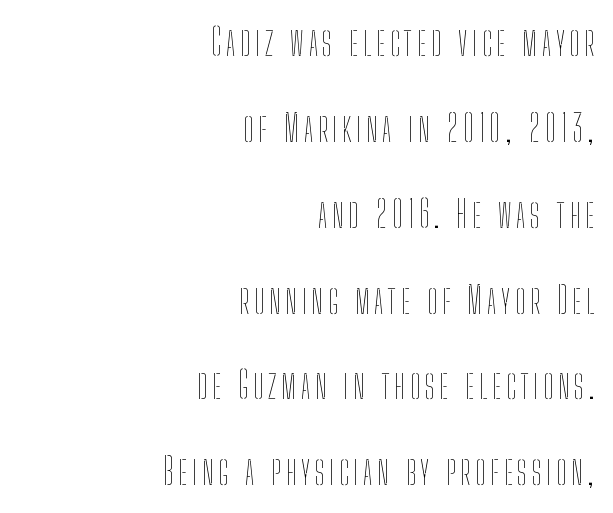
{"italic": "no", "bold": "no", "weight": "thin", "width": "condensed", "stroke_contrast": "low", "x_height": "medium", "monospaced": "no", "underline": "no", "align": "right", "line_spacing": "loose", "line_spacing_ratio": 2.32, "glyph_px": 37}
